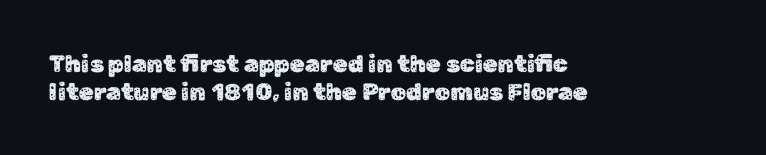
Q: Is the text italic (slanted)? A: No, it is upright.
Q: Is the text underlined? A: No.
Q: How is the paragraph aligned? A: Left-aligned.
Q: Is the spacing between letters normal or unusually wide? A: Normal.
